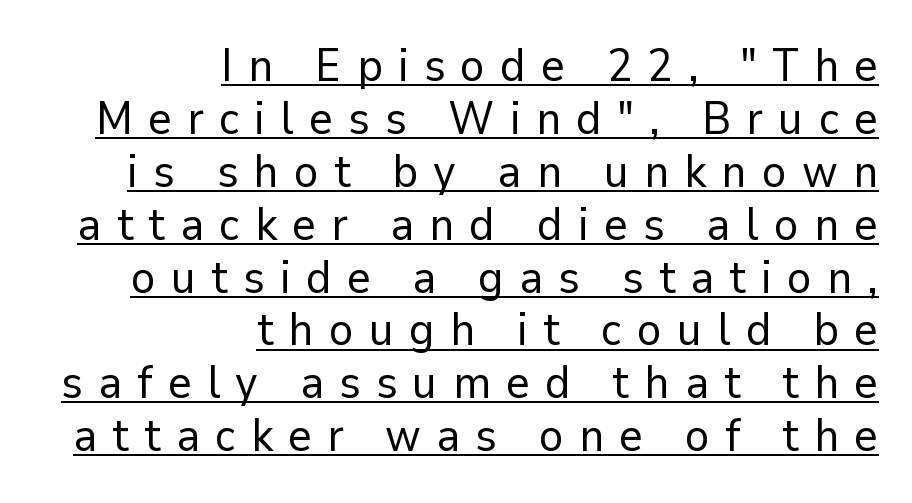
Q: Is the text bold? A: No.
Q: Is the text italic (slanted)? A: No, it is upright.
Q: Is the typeface a serif or a sans-serif typeface? A: Sans-serif.
Q: Is the text underlined? A: Yes.
Q: How is the paragraph aligned? A: Right-aligned.
Q: Is the spacing between letters normal or unusually wide? A: Unusually wide.
Q: Is the spacing between lines tight, normal or loose? A: Tight.
Q: Width (condensed, normal, or wide)? A: Normal.
Q: Stroke contrast? A: Low.
Q: x-height? A: Medium.
Q: Monospaced? A: No.
